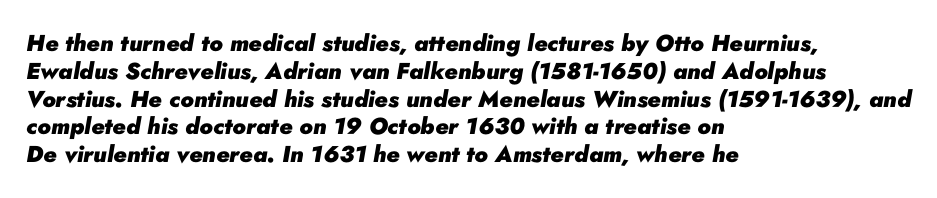
Clear beneath every line of the passage. Posture: slanted. These lines keep a tight, regular rhythm from letter to letter. The setting favours the left margin, as ordinary paragraphs usually do. Heavy-handed strokes throughout: this text is bold.
